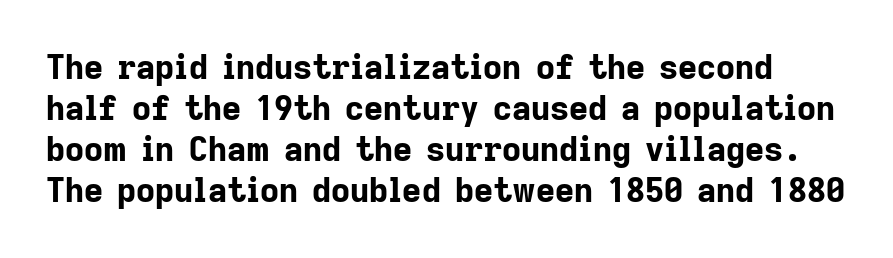
Q: Is the text bold? A: Yes.
Q: Is the text italic (slanted)? A: No, it is upright.
Q: Is the typeface a serif or a sans-serif typeface? A: Sans-serif.
Q: Is the text underlined? A: No.
Q: Is the spacing between letters normal or unusually wide? A: Normal.
Q: Width (condensed, normal, or wide)? A: Normal.
Q: Stroke contrast? A: Low.
Q: x-height? A: Medium.
Q: Monospaced? A: No.
